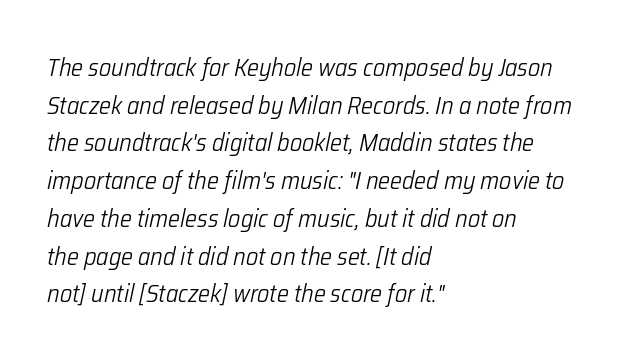
{"italic": "yes", "lean": "right", "slant_degrees": 12, "bold": "no", "underline": "no", "align": "left", "line_spacing": "normal", "line_spacing_ratio": 1.51, "letter_spacing": "normal", "letter_spacing_em": 0.0, "glyph_px": 25}
